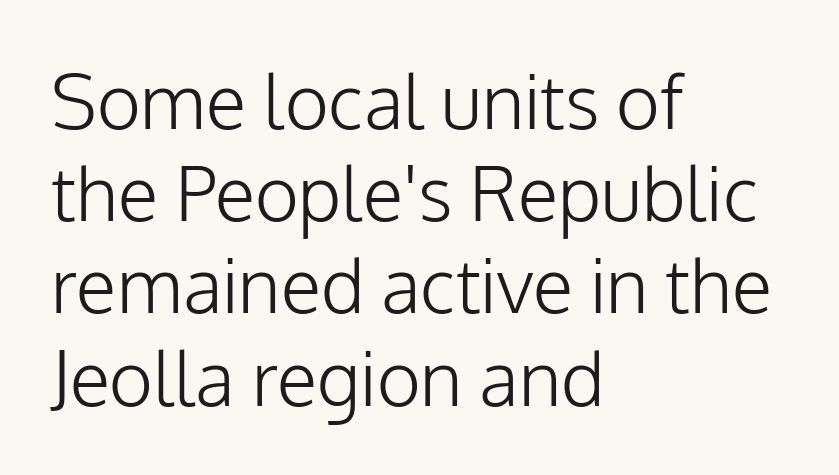
{"serif": "no", "italic": "no", "bold": "no", "weight": "light", "width": "normal", "stroke_contrast": "low", "x_height": "medium", "monospaced": "no", "underline": "no", "align": "left", "line_spacing_ratio": 1.23, "letter_spacing": "normal", "letter_spacing_em": 0.0, "glyph_px": 75}
